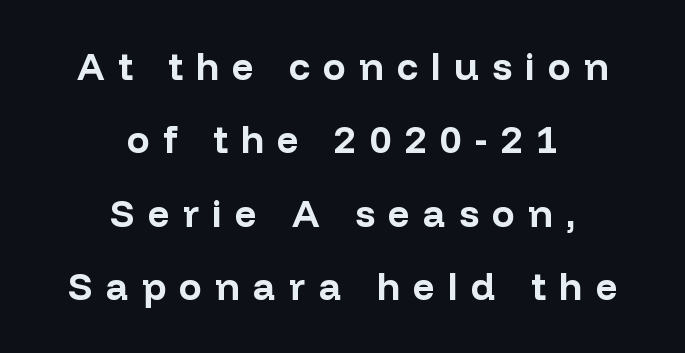
The image shows 38 px bold sans-serif type, upright; set centered, loose line spacing (1.93x), unusually wide letter spacing (+0.35 em), not underlined; low stroke contrast and a medium x-height.
